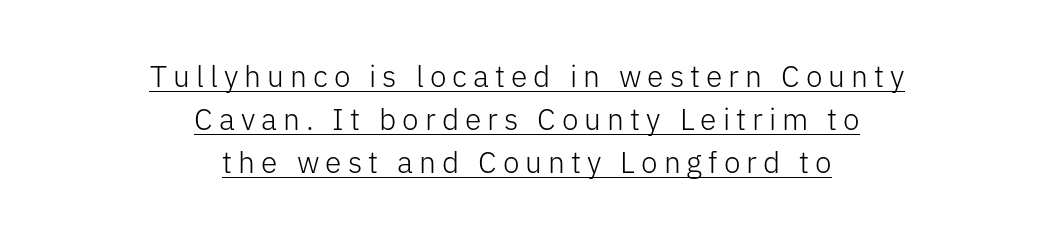
Q: Is the text bold? A: No.
Q: Is the text italic (slanted)? A: No, it is upright.
Q: Is the typeface a serif or a sans-serif typeface? A: Sans-serif.
Q: Is the text underlined? A: Yes.
Q: How is the paragraph aligned? A: Centered.
Q: Is the spacing between letters normal or unusually wide? A: Unusually wide.
Q: Is the spacing between lines tight, normal or loose? A: Normal.
Q: Width (condensed, normal, or wide)? A: Normal.
Q: Stroke contrast? A: Low.
Q: x-height? A: Medium.
Q: Monospaced? A: No.
